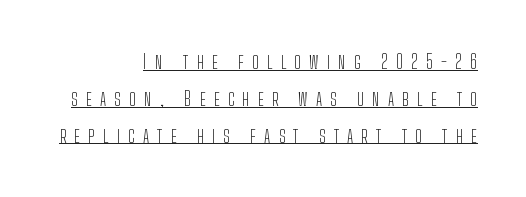
The lines are quadded right. The typography opts for an upright posture over an oblique one. Weight: regular or lighter. These characters rest on top of a visible drawn line.
